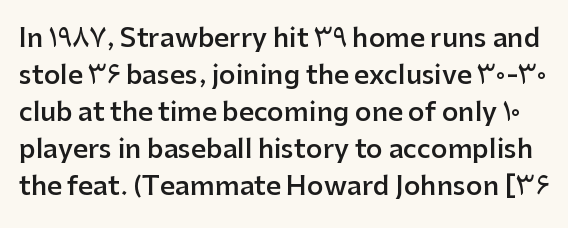
Q: Is the text bold? A: Semi-bold.
Q: Is the text italic (slanted)? A: No, it is upright.
Q: Is the text underlined? A: No.
Q: Is the spacing between letters normal or unusually wide? A: Normal.
Q: Is the spacing between lines tight, normal or loose? A: Normal.
